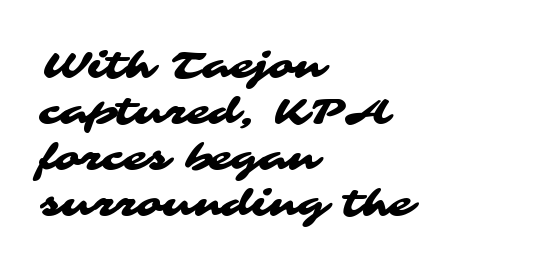
{"serif": "no", "width": "wide", "stroke_contrast": "medium", "x_height": "medium", "monospaced": "no", "underline": "no", "align": "left", "line_spacing_ratio": 1.21, "letter_spacing": "normal", "letter_spacing_em": 0.0, "glyph_px": 38}
